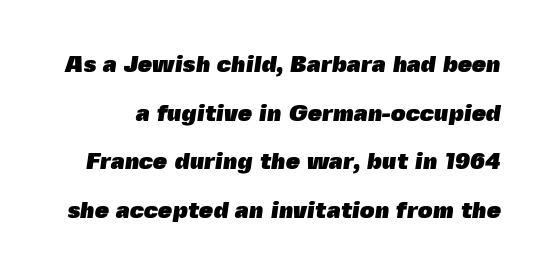
The rendering keeps characters at their native spacing. Leading: increased. Descender tails drop into unmarked territory. A full-strength bold gives these letters their thick strokes.
